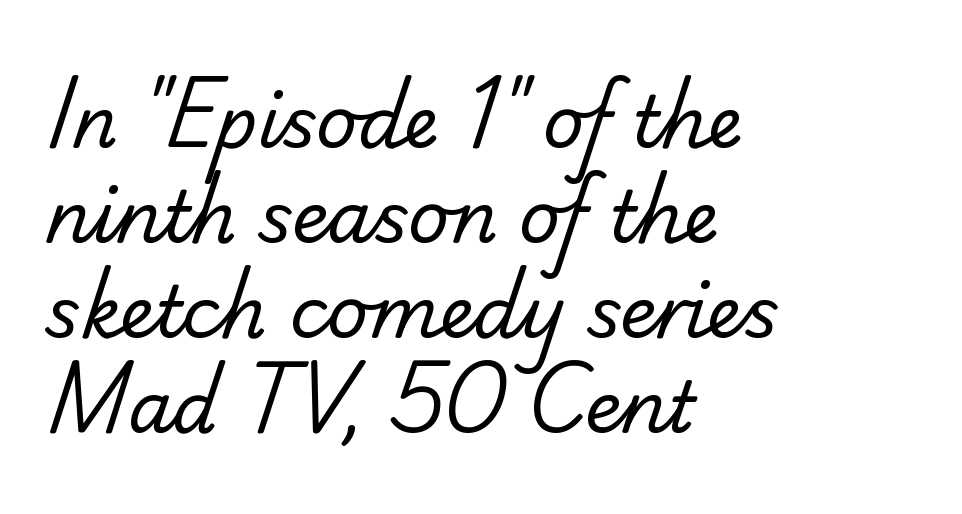
{"serif": "no", "bold": "no", "weight": "regular", "width": "normal", "stroke_contrast": "low", "x_height": "small", "monospaced": "no", "underline": "no", "align": "left", "line_spacing": "normal", "line_spacing_ratio": 1.34, "letter_spacing": "normal", "letter_spacing_em": 0.0, "glyph_px": 71}
